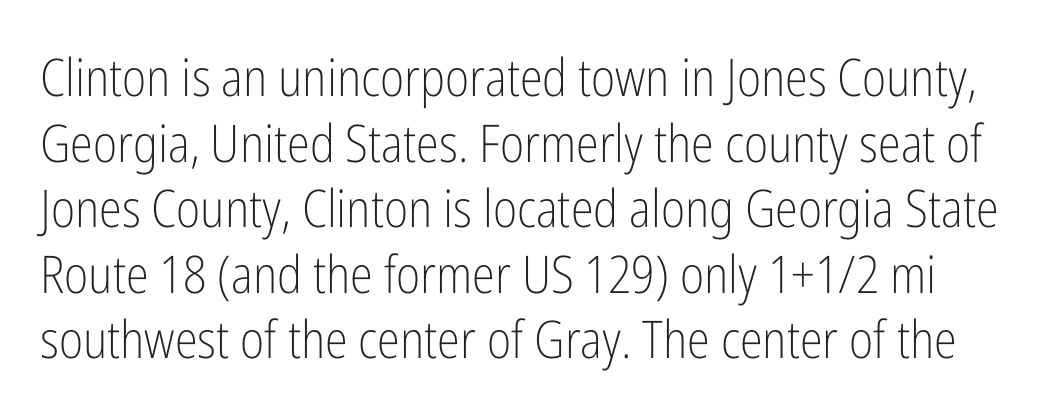
{"serif": "no", "italic": "no", "bold": "no", "weight": "light", "width": "condensed", "stroke_contrast": "low", "x_height": "medium", "monospaced": "no", "underline": "no", "line_spacing": "normal", "line_spacing_ratio": 1.26, "letter_spacing": "normal", "letter_spacing_em": 0.0, "glyph_px": 52}
